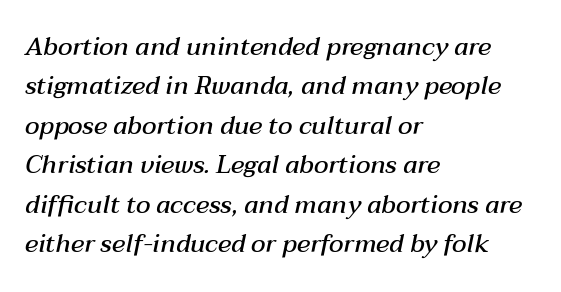
Letters rest on an invisible, unmarked baseline. The typesetting leans somewhat heavy: a semibold. A typesetter would mark this as italic. The leading is moderate, giving the passage an even texture. The ragged edge is on the right, which tells us the setting is flush left. Observe the ordinary spacing: letters are neighbours, not strangers.
